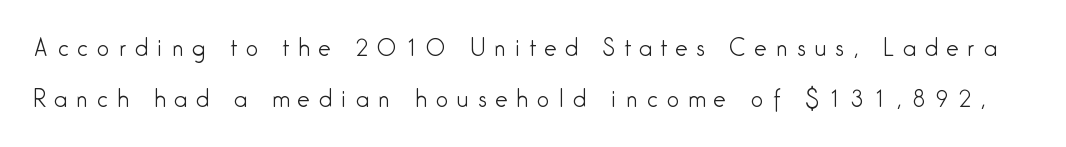
A typesetter would call this leading open, well beyond the default. Just letters on the line, the space beneath them empty. Compared with typical body copy, the letter spacing here is much looser. Stroke mass is kept to a normal reading level or below. The letters stand straight up with perfectly vertical stems.
